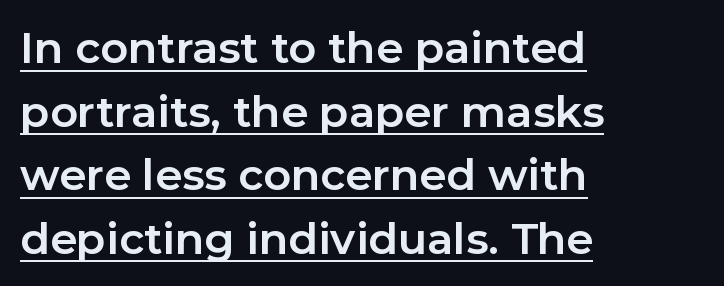
Serif or sans? Sans — the stroke terminals are bare. Glance below the letters and you will spot a drawn line. Is there much room between lines? A standard amount, neither cramped nor airy. A full-strength bold gives these letters their thick strokes. No extra tracking has been applied to these lines.
